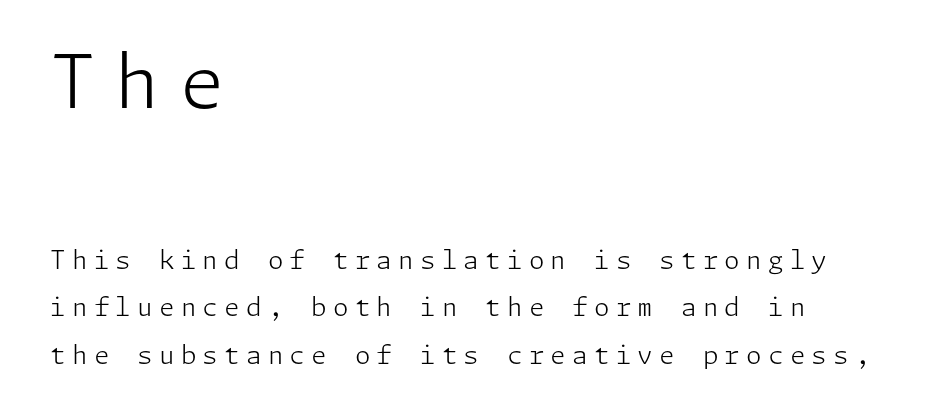
{"serif": "no", "italic": "no", "bold": "no", "weight": "light", "width": "normal", "stroke_contrast": "low", "x_height": "medium", "underline": "no", "align": "left", "line_spacing_ratio": 1.89, "letter_spacing": "wide", "letter_spacing_em": 0.25, "larger_block": "first", "size_ratio": 2.96, "glyph_px": 74}
